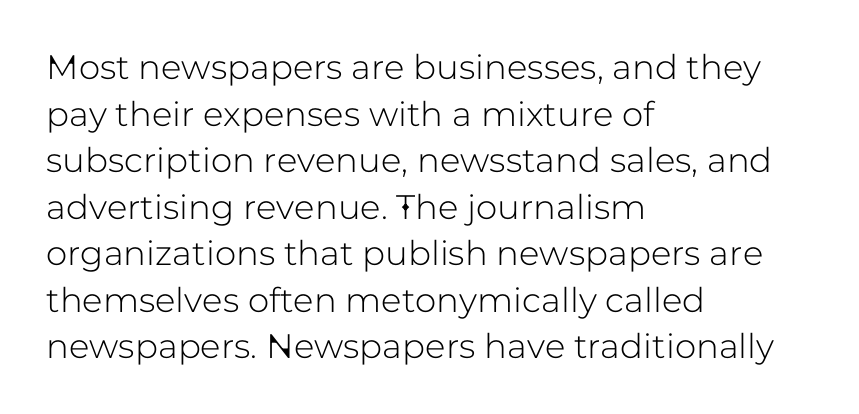
{"serif": "no", "italic": "no", "width": "normal", "stroke_contrast": "low", "x_height": "medium", "monospaced": "no", "underline": "no", "align": "left", "line_spacing": "normal", "line_spacing_ratio": 1.37, "letter_spacing": "normal", "letter_spacing_em": 0.0, "glyph_px": 34}
